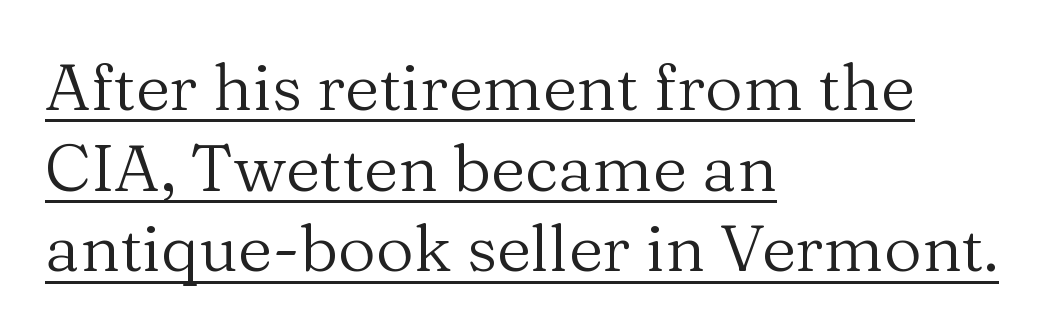
This is serif lettering, the kind often seen in printed books. Heft: none added — not bold. Is this a fixed-width face? No — the glyphs have proportional, varying widths. This is the regular roman posture of the typeface. The lines in this sample share a left origin and differ only in where they stop.
